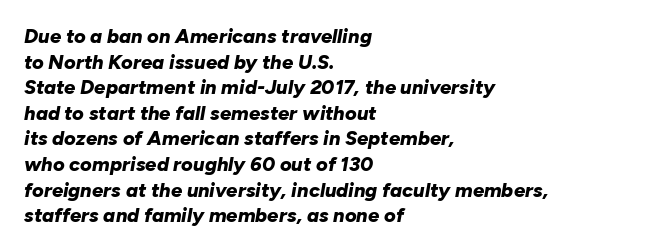
Notice how descenders clear the ascenders below comfortably — that's standard leading. The line texture is even and compact thanks to regular tracking. Italic: yes, the glyphs are oblique. Is the type bold? Yes — the strokes are clearly thick and heavy. The words here are not underlined. Which margin do the lines hug? The left one — the right edge is uneven.
